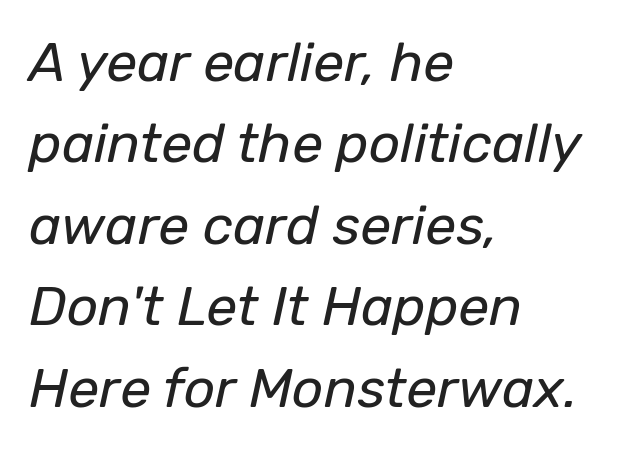
The image shows 55 px regular-weight type, italic (leaning right); set left-aligned, normal line spacing (1.48x), normal letter spacing, not underlined; low stroke contrast and a medium x-height.
